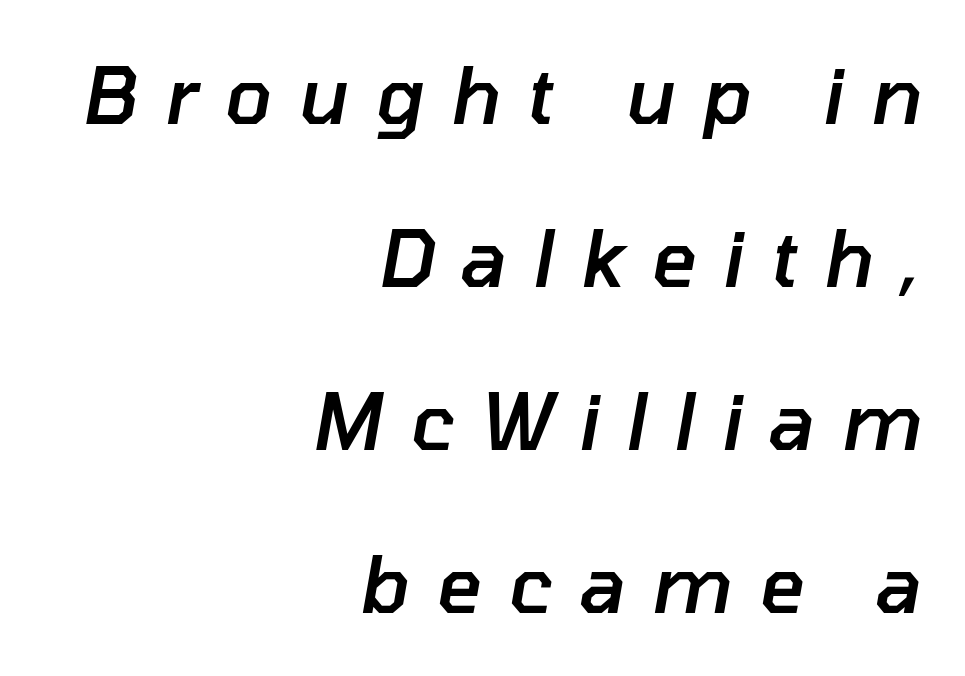
The image shows 78 px semibold type, italic (leaning right); set right-aligned, loose line spacing (2.09x), unusually wide letter spacing (+0.34 em), not underlined; low stroke contrast and a medium x-height.
